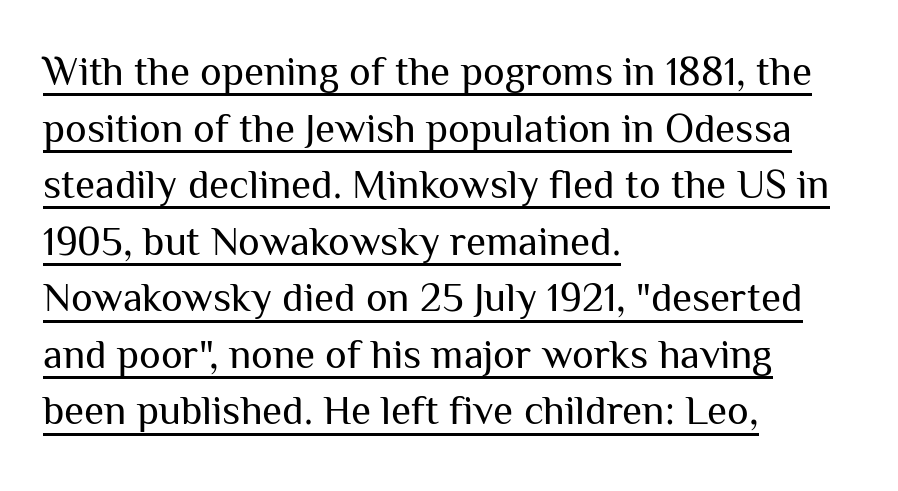
{"serif": "no", "italic": "no", "bold": "no", "weight": "regular", "width": "normal", "stroke_contrast": "medium", "x_height": "medium", "monospaced": "no", "underline": "yes", "align": "left", "line_spacing": "normal", "line_spacing_ratio": 1.38, "letter_spacing": "normal", "letter_spacing_em": 0.0, "glyph_px": 41}
